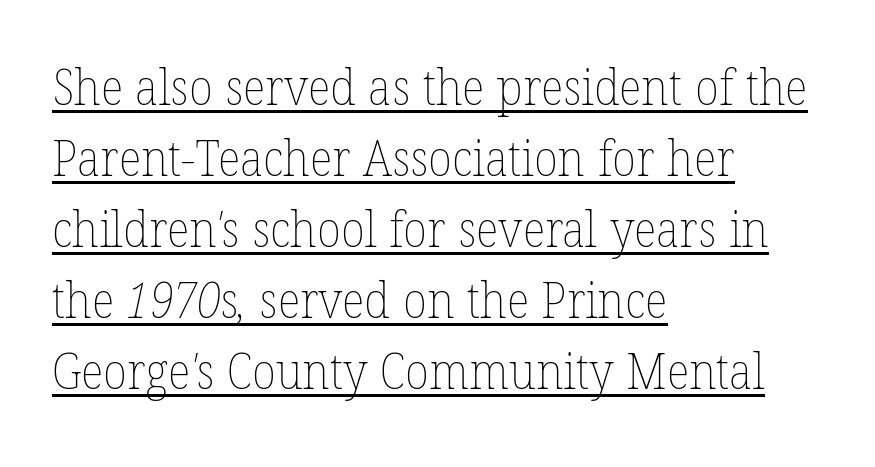
The image shows 49 px thin type; set left-aligned, normal line spacing (1.45x), normal letter spacing, underlined; low stroke contrast and a medium x-height.
